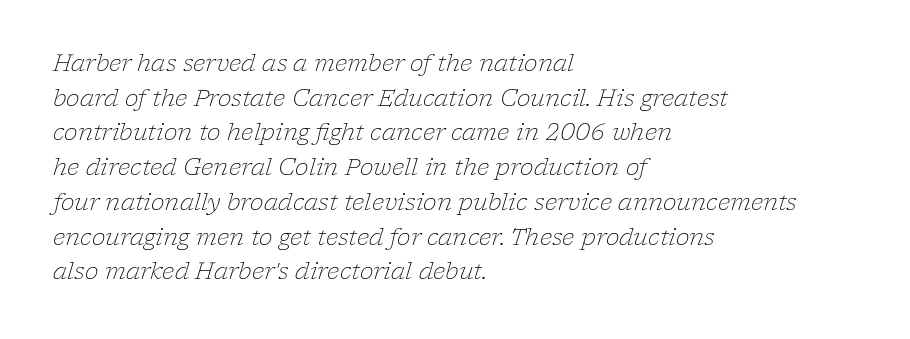
{"italic": "yes", "lean": "right", "slant_degrees": 17, "bold": "no", "underline": "no", "align": "left", "line_spacing": "normal", "line_spacing_ratio": 1.51, "letter_spacing": "normal", "letter_spacing_em": 0.0, "glyph_px": 23}
